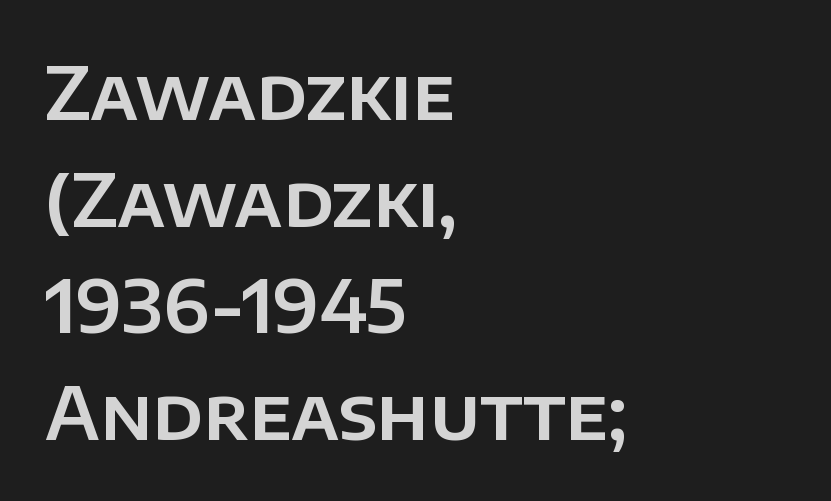
Leftover space on each line is placed entirely after the last word. Spacing verdict: proportional, widths tailored to each character. The letters stand upright; this is a roman face. Does the leading feel generous? No, just average. Letter spacing: default.
